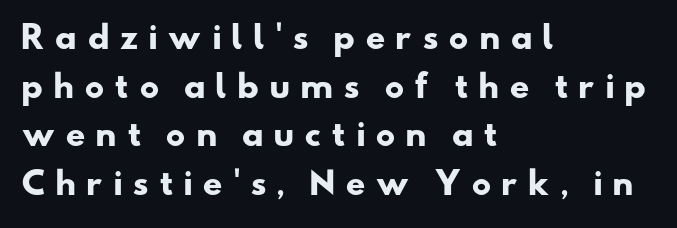
Q: Is the text bold? A: Yes.
Q: Is the typeface a serif or a sans-serif typeface? A: Sans-serif.
Q: Is the text underlined? A: No.
Q: How is the paragraph aligned? A: Left-aligned.
Q: Is the spacing between letters normal or unusually wide? A: Unusually wide.
Q: Is the spacing between lines tight, normal or loose? A: Normal.
Q: Width (condensed, normal, or wide)? A: Wide.
Q: Stroke contrast? A: Low.
Q: x-height? A: Small.
Q: Monospaced? A: No.
